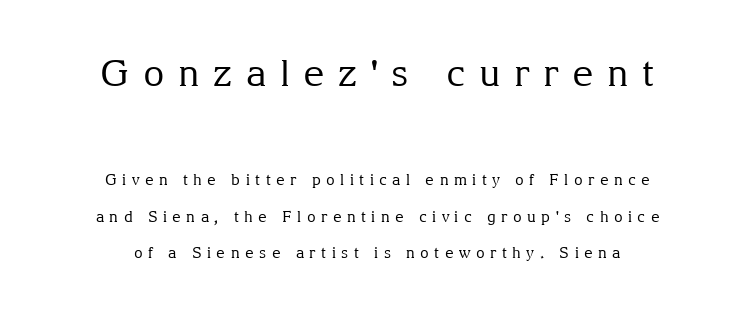
Classification — serif. A typesetter would call this proportional, since set widths differ per character. Bare-footed words on every line. Students, observe: this is what heavily led, spacious text looks like. Each stroke keeps to a modest, everyday thickness or less. Do the letters lean? They stand straight.
